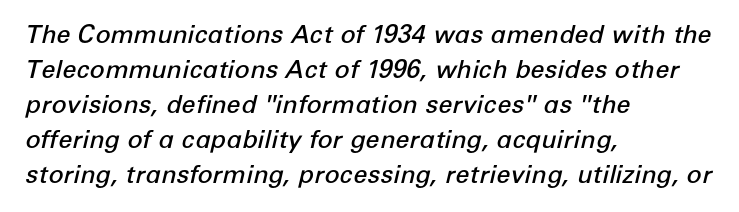
Casual observation: everything's shoved over to the left. The face used here is rendered with its standard letterfit. Moderately thickened strokes mark this as semibold type. This sample keeps an unexceptional amount of space between lines. Nobody drew a line under any word here.
